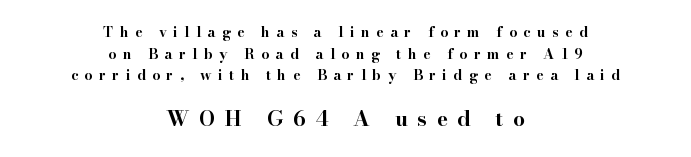
Q: Is the text bold? A: Yes.
Q: Is the text italic (slanted)? A: No, it is upright.
Q: Is the text underlined? A: No.
Q: How is the paragraph aligned? A: Centered.
Q: Is the spacing between letters normal or unusually wide? A: Unusually wide.
Q: Is the spacing between lines tight, normal or loose? A: Normal.
Q: Which block of text is set in a larger size, the first (top) or the second (bottom)? A: The second (bottom) one.
